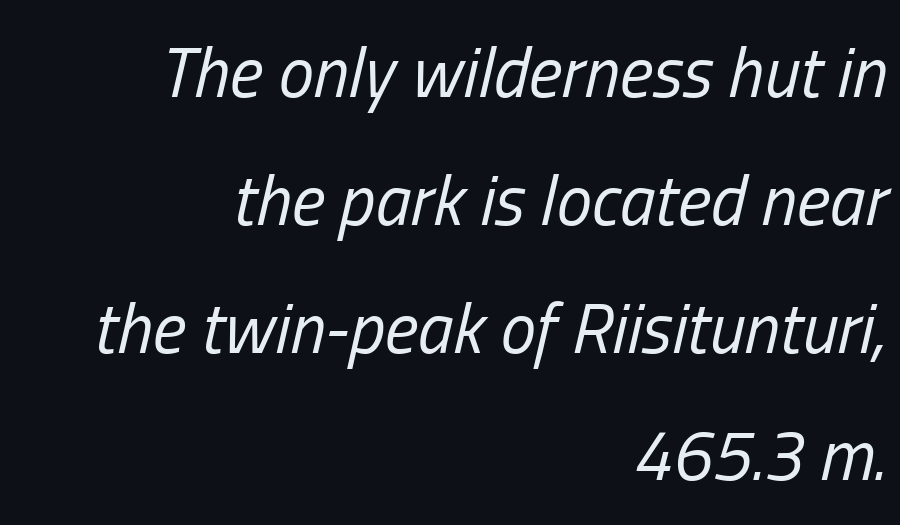
{"italic": "yes", "lean": "right", "slant_degrees": 13, "bold": "no", "weight": "regular", "width": "condensed", "stroke_contrast": "low", "x_height": "medium", "monospaced": "no", "underline": "no", "align": "right", "line_spacing_ratio": 1.8, "letter_spacing": "normal", "letter_spacing_em": 0.0, "glyph_px": 71}
